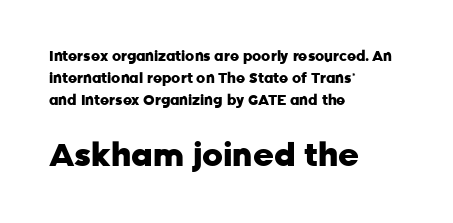
Q: Is the text bold? A: Yes.
Q: Is the text italic (slanted)? A: No, it is upright.
Q: Is the typeface a serif or a sans-serif typeface? A: Sans-serif.
Q: Is the text underlined? A: No.
Q: How is the paragraph aligned? A: Left-aligned.
Q: Is the spacing between letters normal or unusually wide? A: Normal.
Q: Is the spacing between lines tight, normal or loose? A: Normal.
Q: Which block of text is set in a larger size, the first (top) or the second (bottom)? A: The second (bottom) one.
Q: Width (condensed, normal, or wide)? A: Normal.
Q: Stroke contrast? A: Low.
Q: x-height? A: Medium.
Q: Monospaced? A: No.
